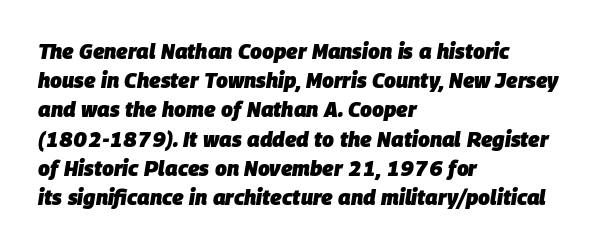
Bare-footed words on every line. The passage is arranged the way most books set body copy — flush left. Students, this is bold: see how much ink each stroke carries. The leading is moderate, giving the passage an even texture. Slanted lettering throughout. The tracking reads as untouched default to a designer's eye.
